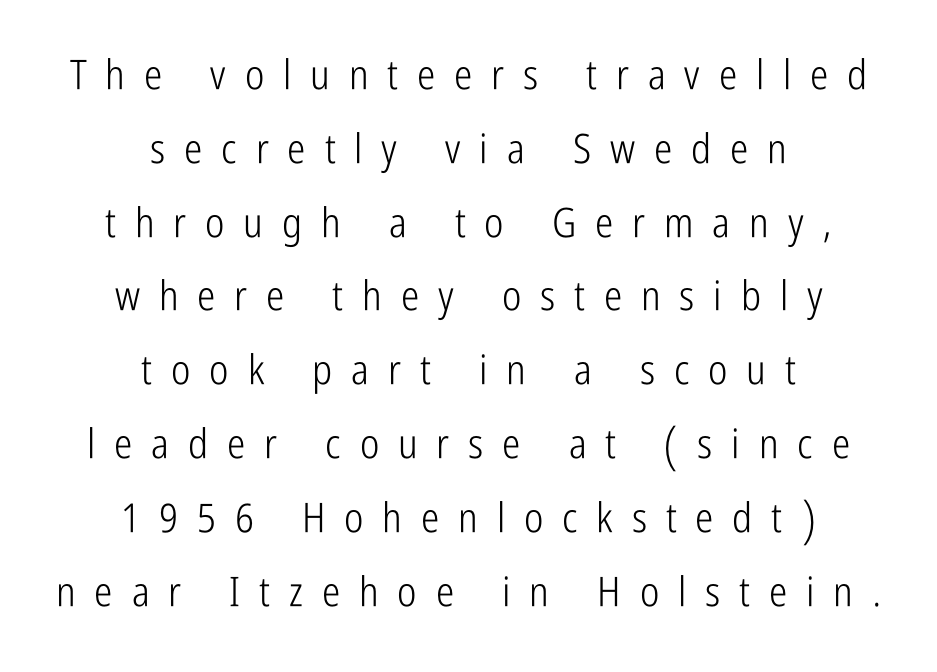
{"serif": "no", "italic": "no", "bold": "no", "weight": "light", "width": "condensed", "stroke_contrast": "low", "x_height": "medium", "monospaced": "no", "underline": "no", "align": "center", "line_spacing_ratio": 1.8, "letter_spacing": "wide", "letter_spacing_em": 0.46, "glyph_px": 41}
